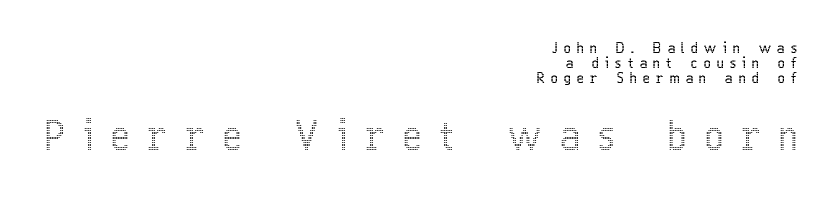
The image shows 39 px condensed type, upright; set right-aligned, tight line spacing (1.06x), unusually wide letter spacing (+0.47 em), not underlined; the second (bottom) block is 2.79x larger; a medium x-height.
